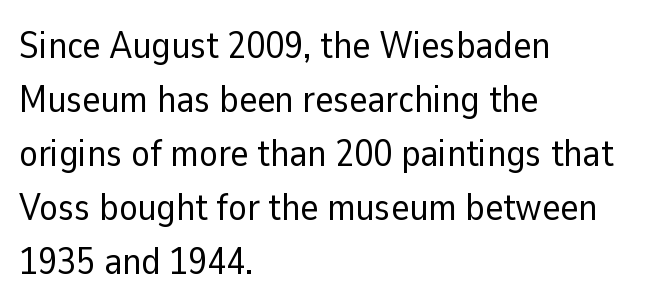
Is this a fixed-width face? No — the glyphs have proportional, varying widths. A clean baseline with only descenders dipping below it. The type is set solid horizontally, with unmodified tracking. Weight: regular or lighter.
